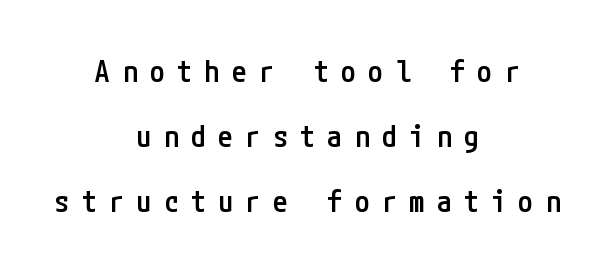
Stroke thickness is moderately raised; the sample reads as semibold. The specimen omits any rule beneath the text block's lines. Type style note: lacks serifs. The rendering inserts visible extra space after every character. Line spacing here is loose. Nope, not italic — everything's standing straight.
